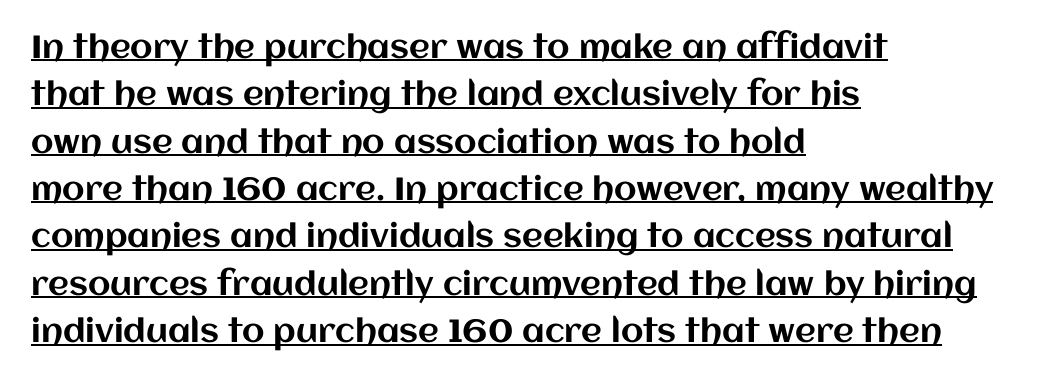
{"italic": "no", "width": "normal", "stroke_contrast": "medium", "x_height": "large", "monospaced": "no", "underline": "yes", "align": "left", "line_spacing": "normal", "line_spacing_ratio": 1.48, "letter_spacing": "normal", "letter_spacing_em": 0.0, "glyph_px": 32}
